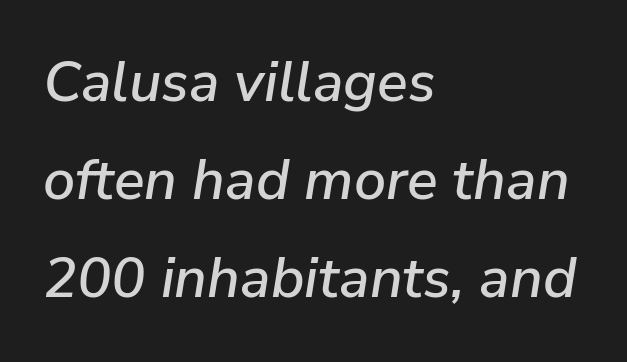
The image shows 57 px text type, italic (leaning right); set left-aligned, line spacing 1.72x, normal letter spacing, not underlined; low stroke contrast and a medium x-height.
